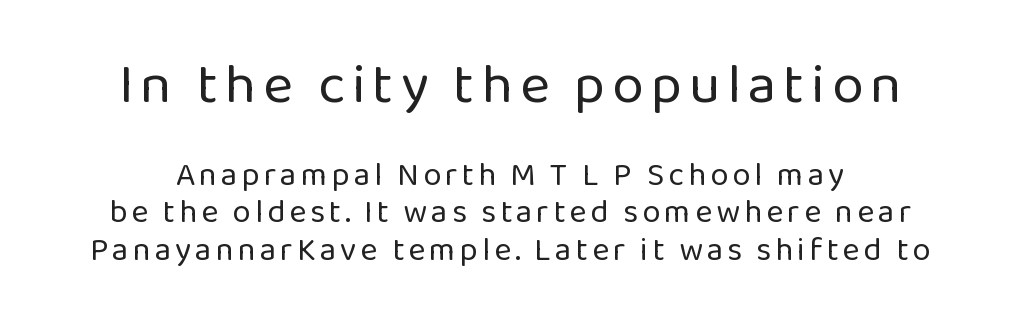
The image shows 57 px regular-weight sans-serif type, upright; set centered, tight line spacing (1.13x), not underlined; the first (top) block is 1.73x larger; low stroke contrast and a medium x-height.
